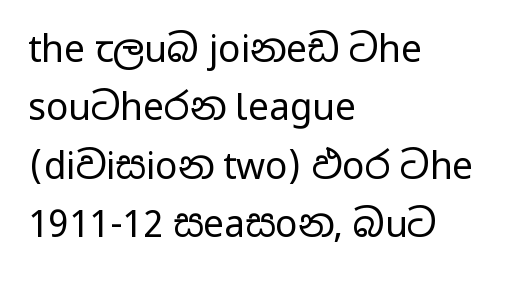
In terms of leading, this rendering sits right in the middle. The letters advance in unequal steps, a hallmark of proportional type. The letters look calm and open, with moderate or lighter stems. The gaps between neighbouring characters are ordinary and unremarkable. Every character sits straight up, as roman type does.
